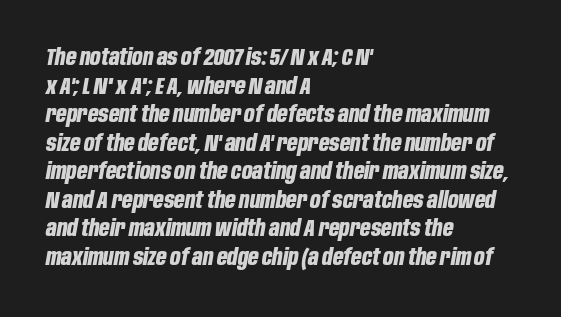
Q: Is the text bold? A: Yes.
Q: Is the text italic (slanted)? A: Yes, it leans right by about 10 degrees.
Q: Is the text underlined? A: No.
Q: How is the paragraph aligned? A: Left-aligned.
Q: Is the spacing between letters normal or unusually wide? A: Normal.
